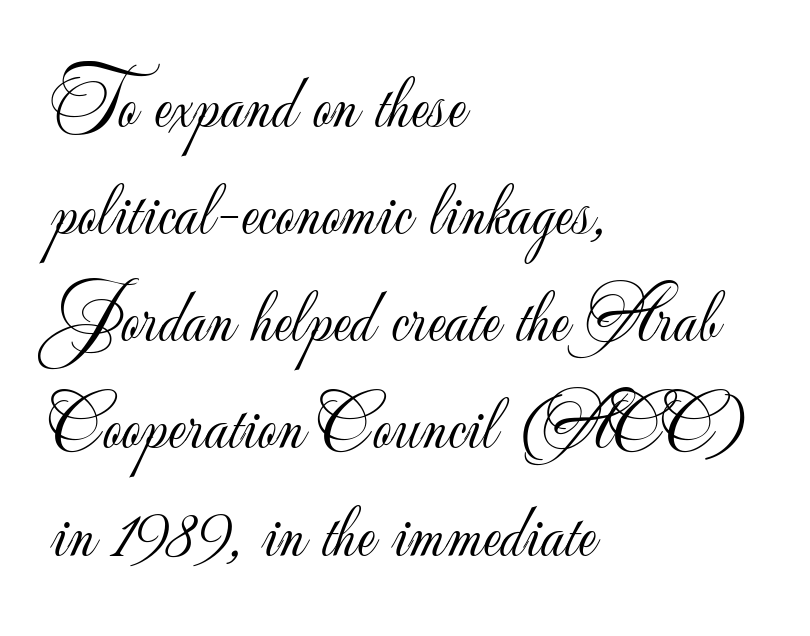
{"serif": "no", "bold": "no", "weight": "light", "width": "normal", "stroke_contrast": "low", "x_height": "small", "monospaced": "no", "underline": "no", "align": "left", "line_spacing": "normal", "line_spacing_ratio": 1.41, "letter_spacing": "normal", "letter_spacing_em": 0.0, "glyph_px": 76}
